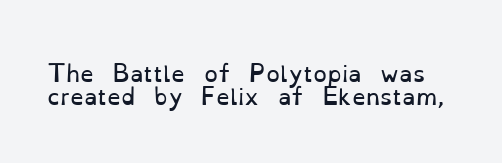
Q: Is the text bold? A: No.
Q: Is the text italic (slanted)? A: No, it is upright.
Q: Is the text underlined? A: No.
Q: Is the spacing between letters normal or unusually wide? A: Normal.
Q: Is the spacing between lines tight, normal or loose? A: Tight.
